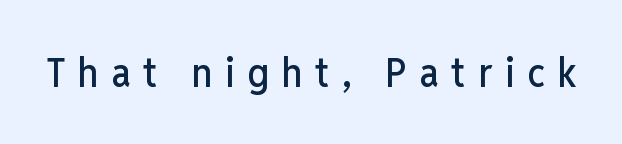
The image shows 41 px condensed sans-serif type, upright; set unusually wide letter spacing (+0.31 em), not underlined; low stroke contrast and a medium x-height.
